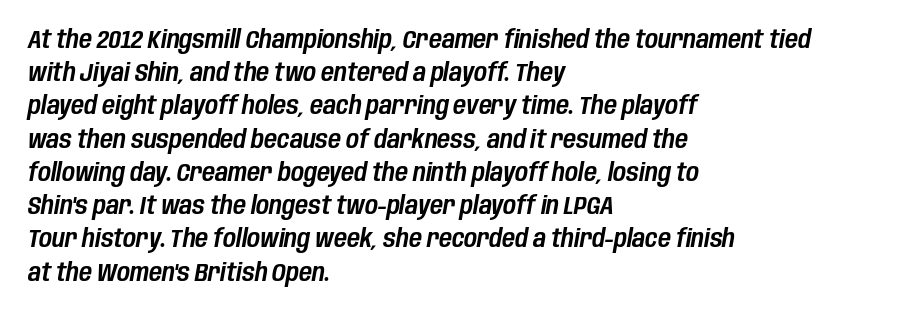
Q: Is the text italic (slanted)? A: Yes, it leans right by about 10 degrees.
Q: Is the text underlined? A: No.
Q: How is the paragraph aligned? A: Left-aligned.
Q: Is the spacing between letters normal or unusually wide? A: Normal.
Q: Is the spacing between lines tight, normal or loose? A: Normal.
